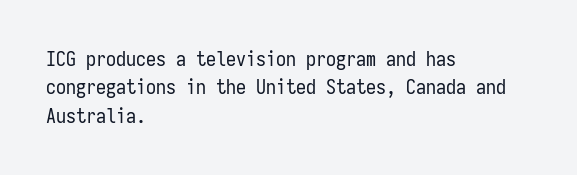
Q: Is the text bold? A: No.
Q: Is the text italic (slanted)? A: No, it is upright.
Q: Is the text underlined? A: No.
Q: How is the paragraph aligned? A: Left-aligned.
Q: Is the spacing between letters normal or unusually wide? A: Normal.
Q: Is the spacing between lines tight, normal or loose? A: Normal.
